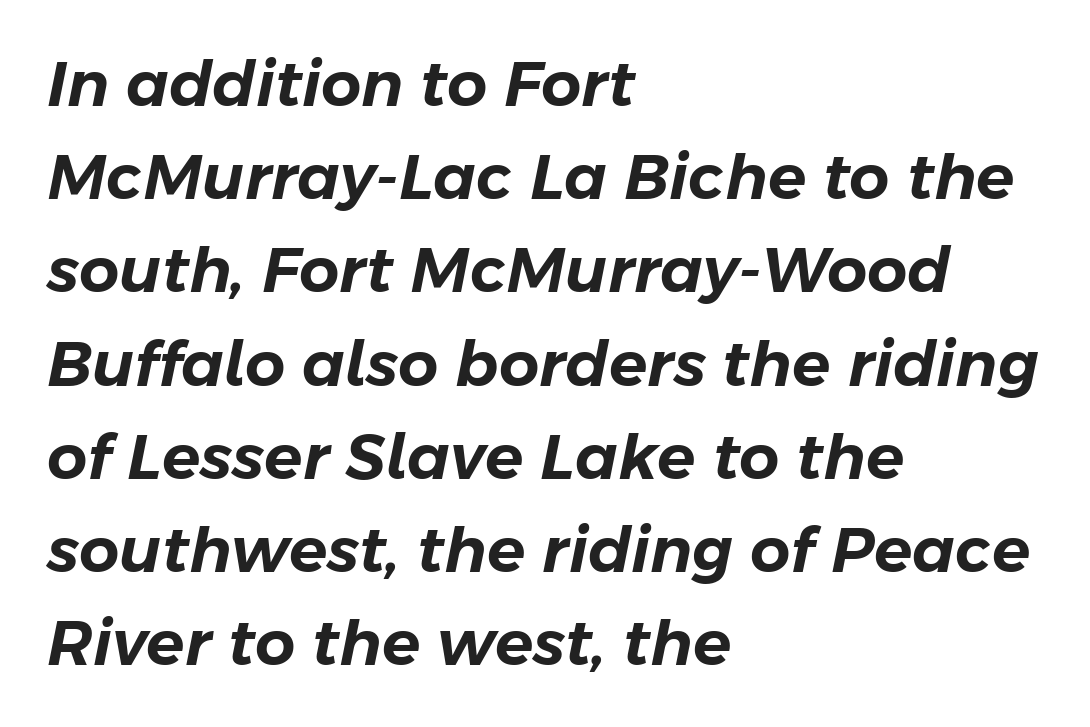
Q: Is the text italic (slanted)? A: Yes, it leans right by about 11 degrees.
Q: Is the text underlined? A: No.
Q: How is the paragraph aligned? A: Left-aligned.
Q: Is the spacing between letters normal or unusually wide? A: Normal.
Q: Is the spacing between lines tight, normal or loose? A: Normal.
Q: Width (condensed, normal, or wide)? A: Normal.
Q: Stroke contrast? A: Low.
Q: x-height? A: Medium.
Q: Monospaced? A: No.
